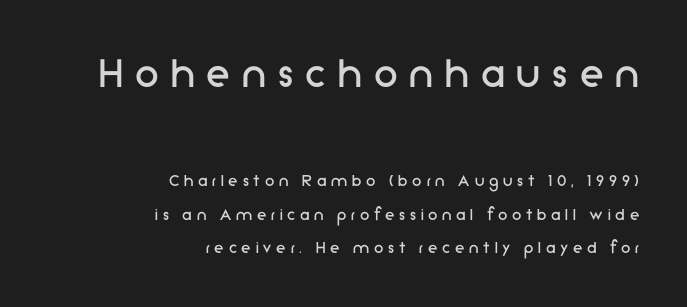
Every stem runs plumb, perpendicular to the baseline. The face used here is proportionally spaced, like ordinary book or web type. If you squint, the top block still reads clearly — it's the larger of the two. Each row of text sits above clean, open space.
